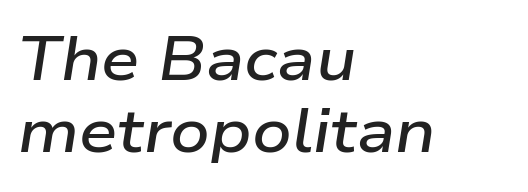
Where is the straight margin? On the left. The typesetting leans somewhat heavy: a semibold. Rule under the text: the space is simply empty. The rendering uses natural spacing where letterforms have individual widths. You could call the tracking neutral — neither tight nor loose. The passage shown leans; its letterforms are oblique.
